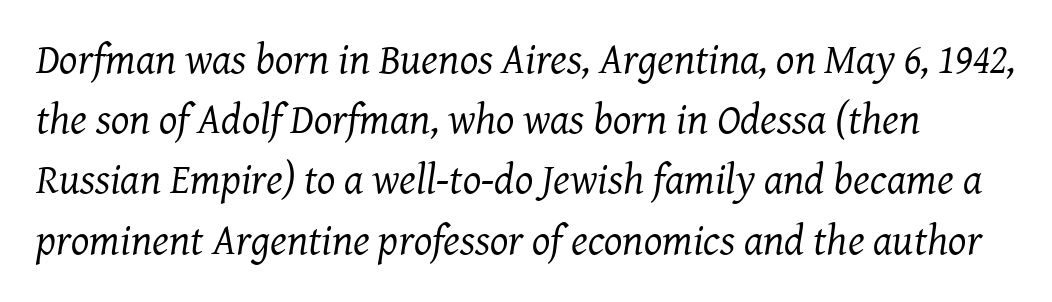
{"serif": "yes", "italic": "yes", "lean": "right", "slant_degrees": 7, "bold": "no", "weight": "regular", "width": "normal", "stroke_contrast": "medium", "x_height": "medium", "monospaced": "no", "underline": "no", "line_spacing": "normal", "line_spacing_ratio": 1.4, "letter_spacing": "normal", "letter_spacing_em": 0.0, "glyph_px": 43}
